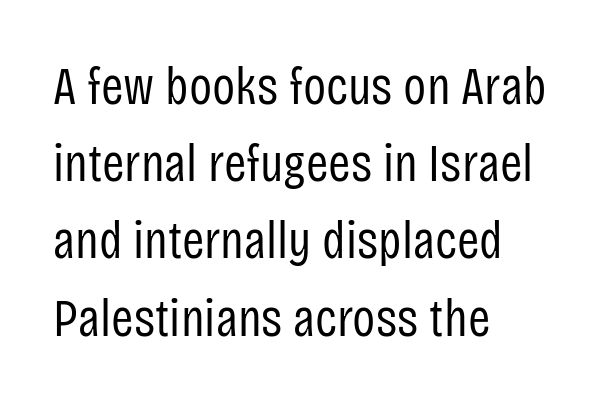
The image shows 54 px regular-weight, condensed sans-serif type, upright; set left-aligned, normal line spacing (1.43x), normal letter spacing, not underlined; low stroke contrast and a large x-height.
